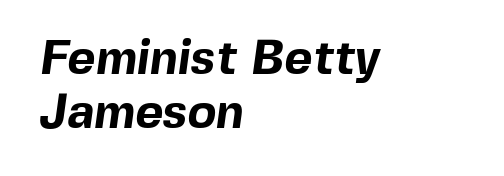
Q: Is the text bold? A: Yes.
Q: Is the typeface a serif or a sans-serif typeface? A: Sans-serif.
Q: Is the text underlined? A: No.
Q: How is the paragraph aligned? A: Left-aligned.
Q: Is the spacing between letters normal or unusually wide? A: Normal.
Q: Is the spacing between lines tight, normal or loose? A: Tight.
Q: Width (condensed, normal, or wide)? A: Normal.
Q: x-height? A: Medium.
Q: Monospaced? A: No.
